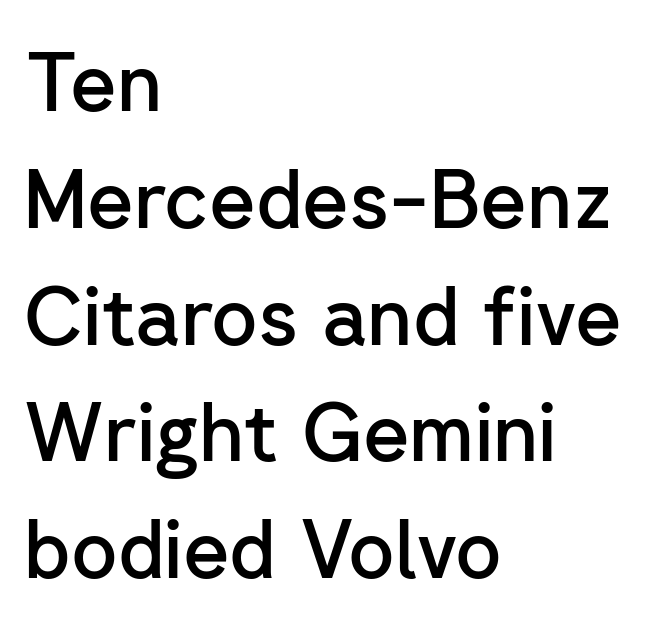
Honestly, there is no underline to notice here at all. Honestly, the row spacing looks completely unremarkable. You could not count columns in this text — the font is proportionally spaced. Notice how the passage keeps a crisp vertical edge on the left only. Observe the absence of serifs on each vertical stroke in this sample.
